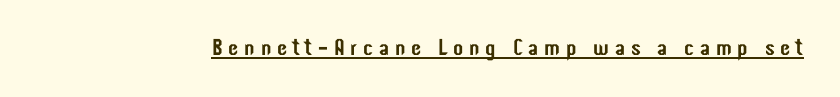
{"italic": "no", "underline": "yes", "letter_spacing": "wide", "letter_spacing_em": 0.25, "glyph_px": 23}
